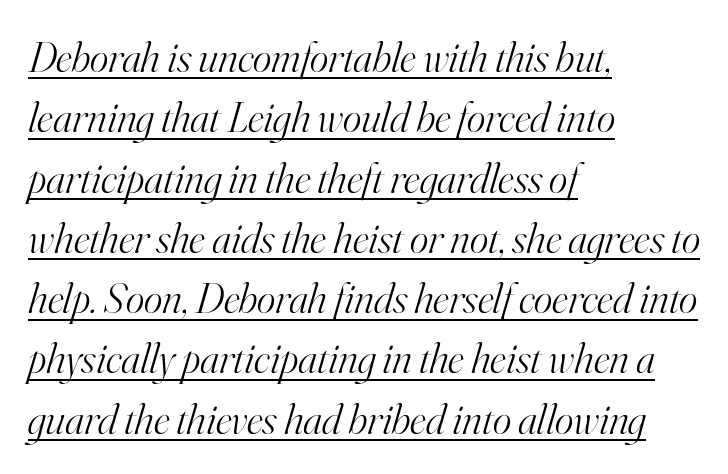
Q: Is the text bold? A: No.
Q: Is the text italic (slanted)? A: Yes, it leans right by about 16 degrees.
Q: Is the typeface a serif or a sans-serif typeface? A: Serif.
Q: Is the text underlined? A: Yes.
Q: How is the paragraph aligned? A: Left-aligned.
Q: Is the spacing between letters normal or unusually wide? A: Normal.
Q: Is the spacing between lines tight, normal or loose? A: Normal.
Q: Width (condensed, normal, or wide)? A: Normal.
Q: Stroke contrast? A: High.
Q: x-height? A: Small.
Q: Monospaced? A: No.
